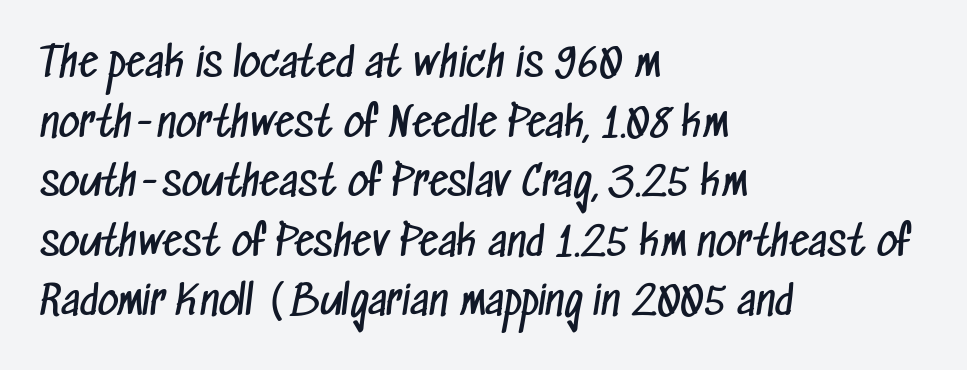
The image shows 40 px regular-weight, condensed sans-serif type; set left-aligned, normal line spacing (1.49x), normal letter spacing, not underlined; low stroke contrast and a medium x-height.
